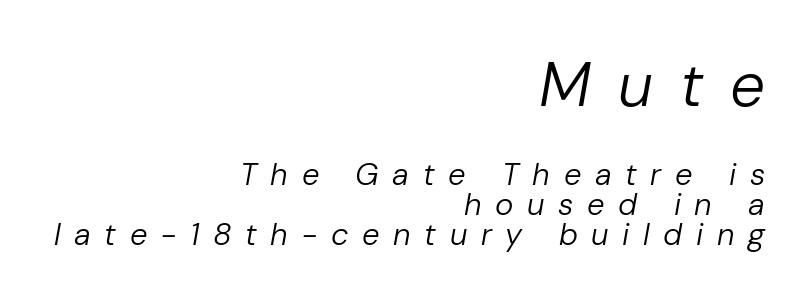
The image shows 62 px regular-weight type, italic (leaning right); set right-aligned, tight line spacing (0.97x), unusually wide letter spacing (+0.44 em), not underlined; the first (top) block is 2.0x larger; low stroke contrast and a medium x-height.
